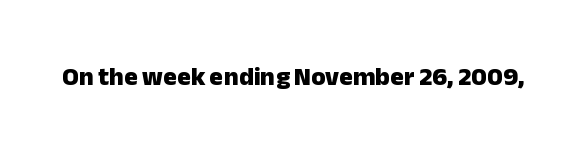
Q: Is the text bold? A: Yes.
Q: Is the text italic (slanted)? A: No, it is upright.
Q: Is the text underlined? A: No.
Q: Is the spacing between letters normal or unusually wide? A: Normal.
